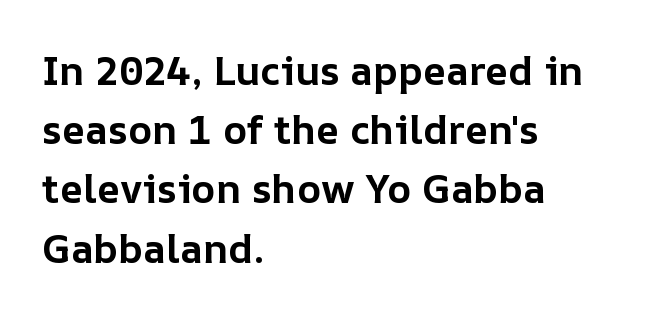
The image shows 40 px bold type, upright; set left-aligned, normal line spacing (1.48x), normal letter spacing, not underlined; low stroke contrast and a medium x-height.
